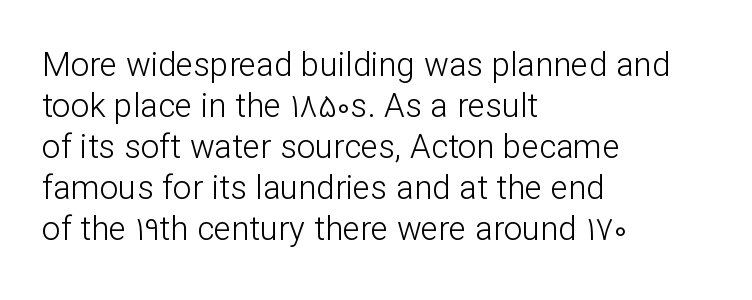
Visually the block forms a straight wall on the left and a jagged coastline on the right. Varying glyph widths throughout — classic text-font behaviour. If you drew a line through each stem, it would be perfectly vertical. These lines keep a tight, regular rhythm from letter to letter.
